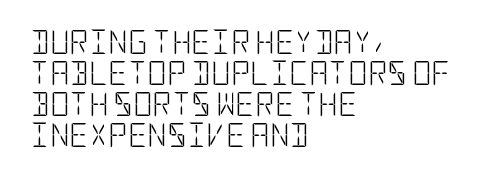
These lines keep a tight, regular rhythm from letter to letter. Notice how descenders clear the ascenders below comfortably — that's standard leading. These lines were composed using upright roman letters. One-word summary of the alignment: left. Nobody drew a line under any word here. The typesetting does not lean heavy: it is not bold.
